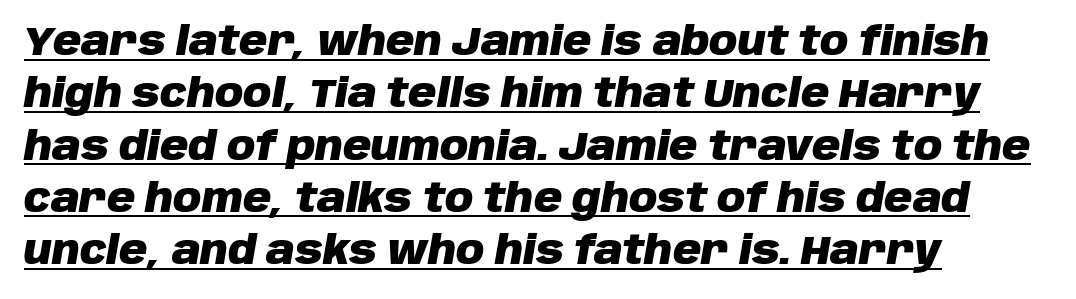
The image shows 39 px heavy type, italic (leaning right); set left-aligned, normal line spacing (1.34x), normal letter spacing, underlined; low stroke contrast and a large x-height.
